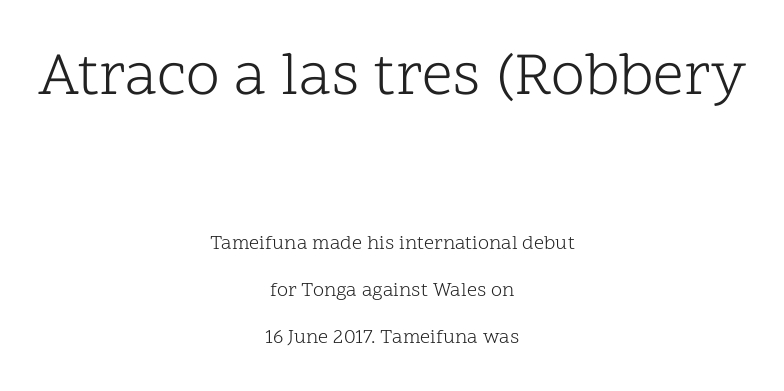
Q: Is the text bold? A: No.
Q: Is the text italic (slanted)? A: No, it is upright.
Q: Is the typeface a serif or a sans-serif typeface? A: Serif.
Q: Is the text underlined? A: No.
Q: How is the paragraph aligned? A: Centered.
Q: Is the spacing between letters normal or unusually wide? A: Normal.
Q: Is the spacing between lines tight, normal or loose? A: Loose.
Q: Which block of text is set in a larger size, the first (top) or the second (bottom)? A: The first (top) one.
Q: Width (condensed, normal, or wide)? A: Normal.
Q: Stroke contrast? A: Low.
Q: x-height? A: Medium.
Q: Monospaced? A: No.
